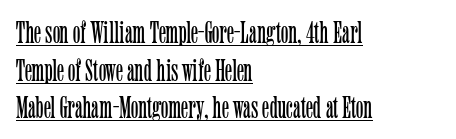
{"serif": "yes", "italic": "no", "bold": "no", "weight": "light", "width": "condensed", "stroke_contrast": "low", "x_height": "medium", "monospaced": "no", "underline": "yes", "align": "left", "line_spacing_ratio": 1.21, "letter_spacing": "normal", "letter_spacing_em": 0.0, "glyph_px": 31}
